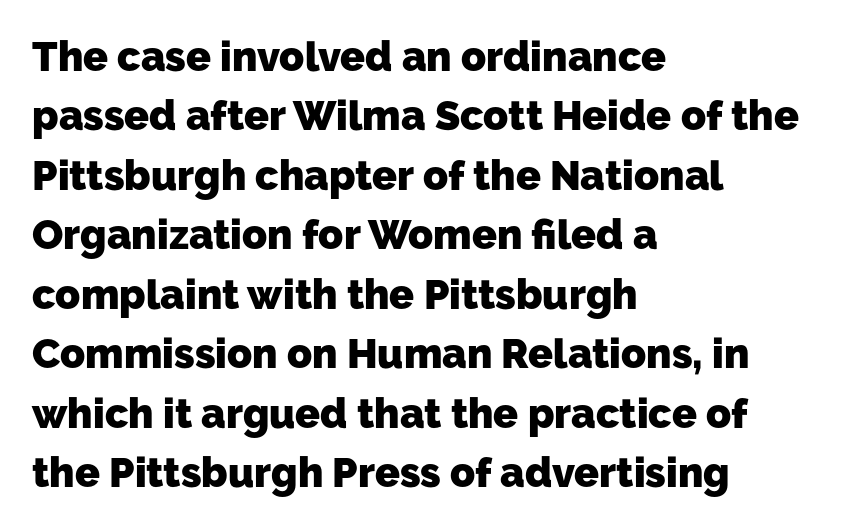
{"serif": "no", "bold": "yes", "weight": "heavy", "width": "normal", "stroke_contrast": "low", "x_height": "medium", "monospaced": "no", "underline": "no", "align": "left", "line_spacing": "normal", "line_spacing_ratio": 1.45, "letter_spacing": "normal", "letter_spacing_em": 0.0, "glyph_px": 41}
